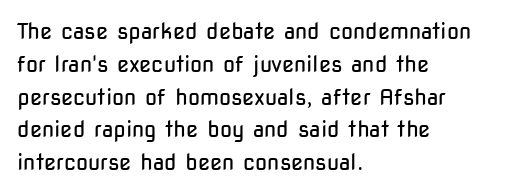
Descender tails drop into unmarked territory. Vertically, the passage feels balanced, rows spaced as you'd expect. The typesetter chose a ragged-right arrangement here. The typography opts for an upright posture over an oblique one. The rendering keeps characters at their native spacing. Stroke mass is kept to a normal reading level or below.
